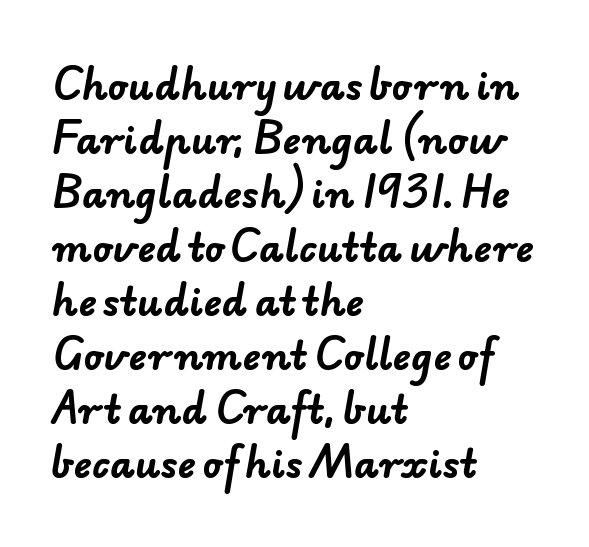
The image shows 38 px bold sans-serif type; set left-aligned, normal line spacing (1.42x), normal letter spacing, not underlined; low stroke contrast and a small x-height.
